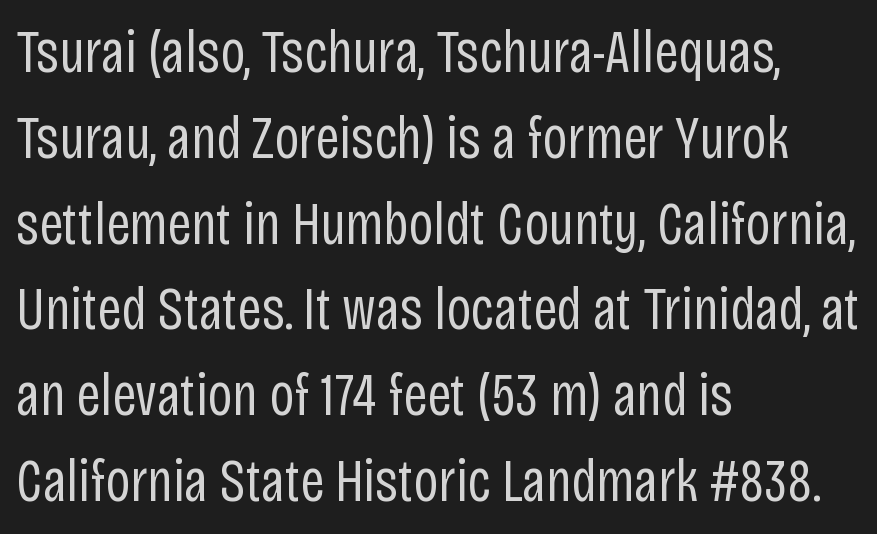
The lines in this sample share a left origin and differ only in where they stop. No heavy texture on the line: the type isn't bold. If you measured baseline to baseline, you'd find a middling distance. A typesetter would mark this as roman, not italic.
